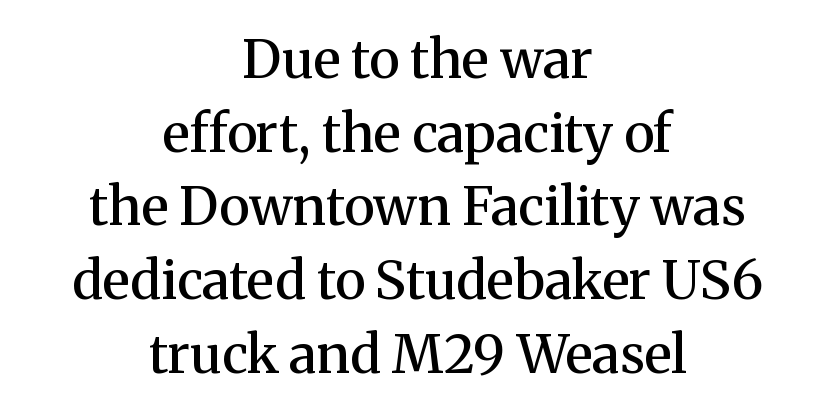
Q: Is the text bold? A: Semi-bold.
Q: Is the text italic (slanted)? A: No, it is upright.
Q: Is the typeface a serif or a sans-serif typeface? A: Serif.
Q: Is the text underlined? A: No.
Q: How is the paragraph aligned? A: Centered.
Q: Is the spacing between letters normal or unusually wide? A: Normal.
Q: Is the spacing between lines tight, normal or loose? A: Normal.
Q: Width (condensed, normal, or wide)? A: Normal.
Q: Stroke contrast? A: Medium.
Q: x-height? A: Medium.
Q: Monospaced? A: No.
